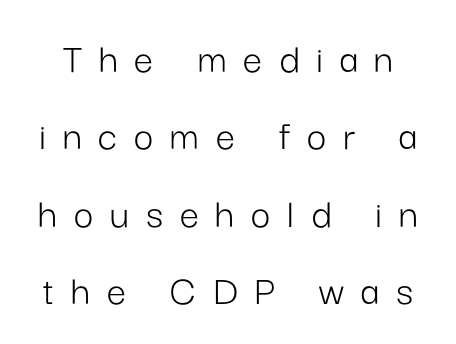
The image shows 43 px light sans-serif type, upright; set line spacing 1.8x, unusually wide letter spacing (+0.39 em), not underlined; low stroke contrast and a medium x-height.
